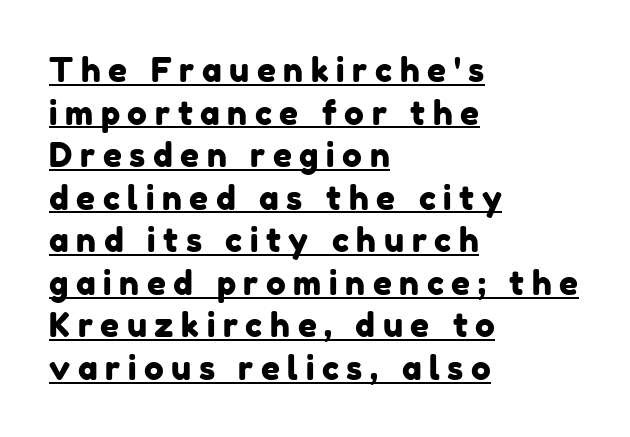
The image shows 33 px sans-serif type; set left-aligned, normal line spacing (1.29x), unusually wide letter spacing (+0.23 em), underlined; low stroke contrast and a medium x-height.
